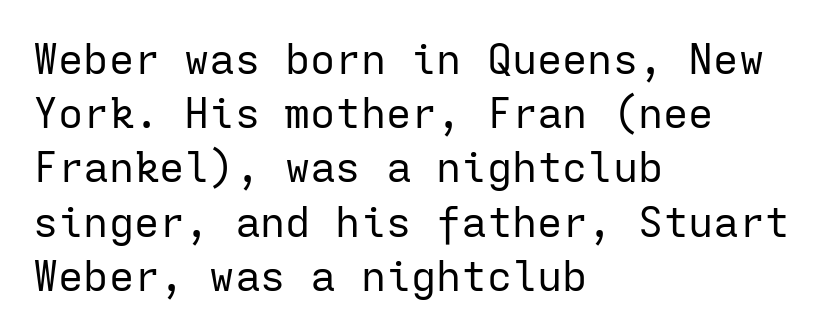
Q: Is the text bold? A: No.
Q: Is the text italic (slanted)? A: No, it is upright.
Q: Is the typeface a serif or a sans-serif typeface? A: Sans-serif.
Q: Is the text underlined? A: No.
Q: How is the paragraph aligned? A: Left-aligned.
Q: Is the spacing between letters normal or unusually wide? A: Normal.
Q: Is the spacing between lines tight, normal or loose? A: Normal.
Q: Width (condensed, normal, or wide)? A: Normal.
Q: Stroke contrast? A: Low.
Q: x-height? A: Medium.
Q: Monospaced? A: Yes.
